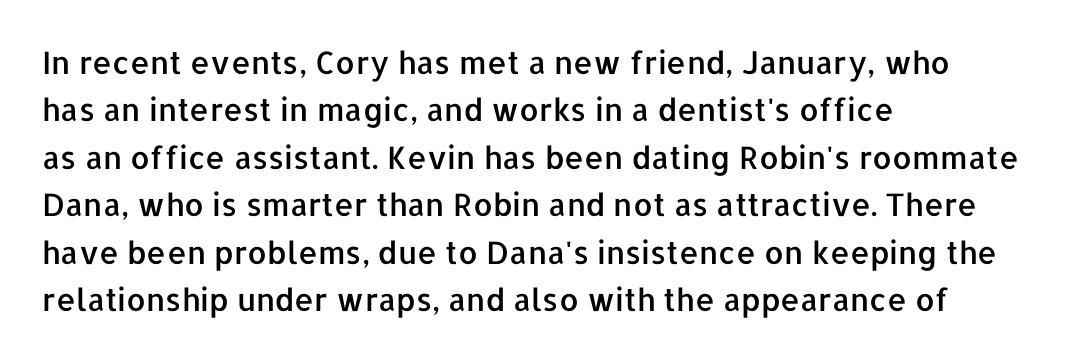
{"serif": "no", "italic": "no", "width": "normal", "stroke_contrast": "low", "x_height": "medium", "monospaced": "no", "underline": "no", "align": "left", "line_spacing": "normal", "line_spacing_ratio": 1.53, "letter_spacing": "normal", "letter_spacing_em": 0.0, "glyph_px": 31}
